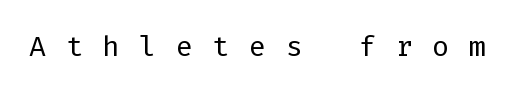
The image shows 40 px light sans-serif type, upright, monospaced; set unusually wide letter spacing (+0.49 em), not underlined; low stroke contrast and a medium x-height.
